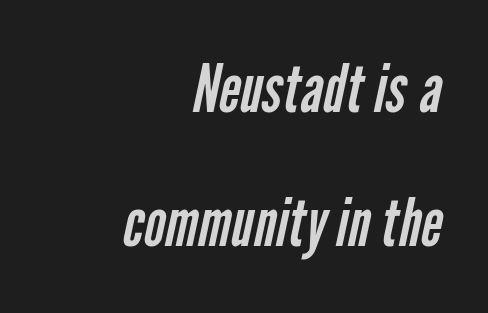
The image shows 66 px regular-weight, condensed sans-serif type; set right-aligned, loose line spacing (2.03x), normal letter spacing, not underlined; low stroke contrast and a medium x-height.
